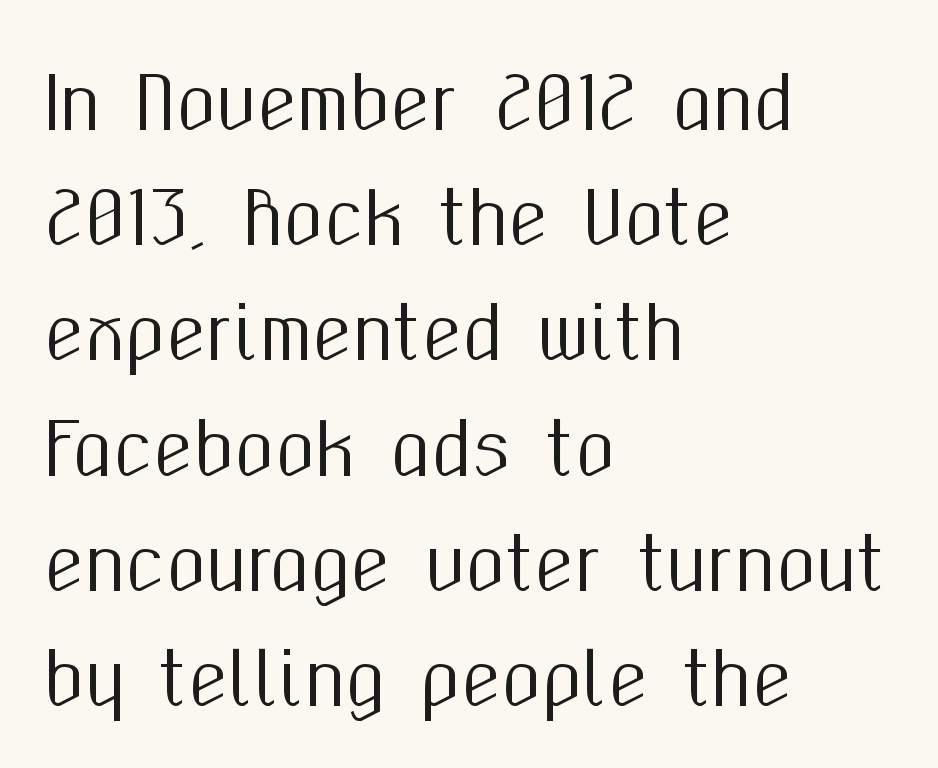
{"serif": "no", "italic": "no", "width": "condensed", "stroke_contrast": "medium", "x_height": "medium", "monospaced": "no", "underline": "no", "align": "left", "line_spacing": "normal", "line_spacing_ratio": 1.6, "letter_spacing": "normal", "letter_spacing_em": 0.0, "glyph_px": 72}
